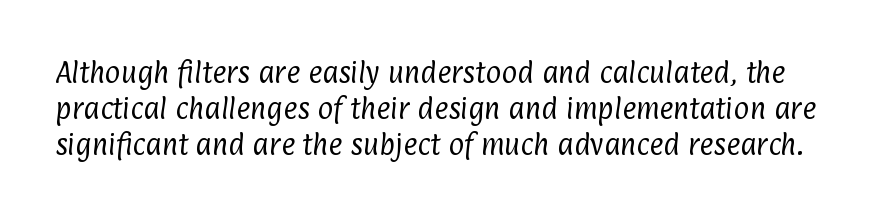
The image shows 24 px text type; set normal line spacing (1.49x), normal letter spacing, not underlined.
